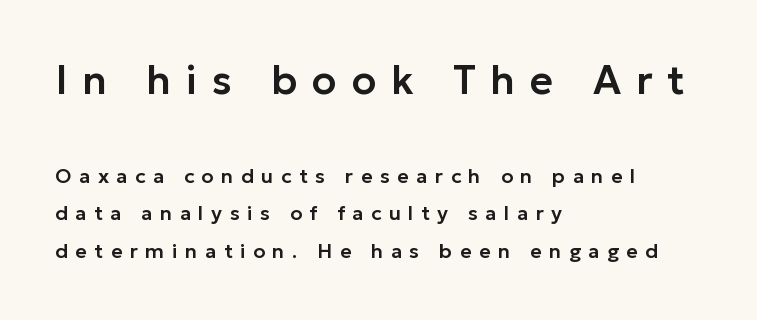
The image shows 40 px sans-serif type, upright; set left-aligned, line spacing 1.89x, unusually wide letter spacing (+0.37 em), not underlined; the first (top) block is 2.0x larger; low stroke contrast and a medium x-height.
